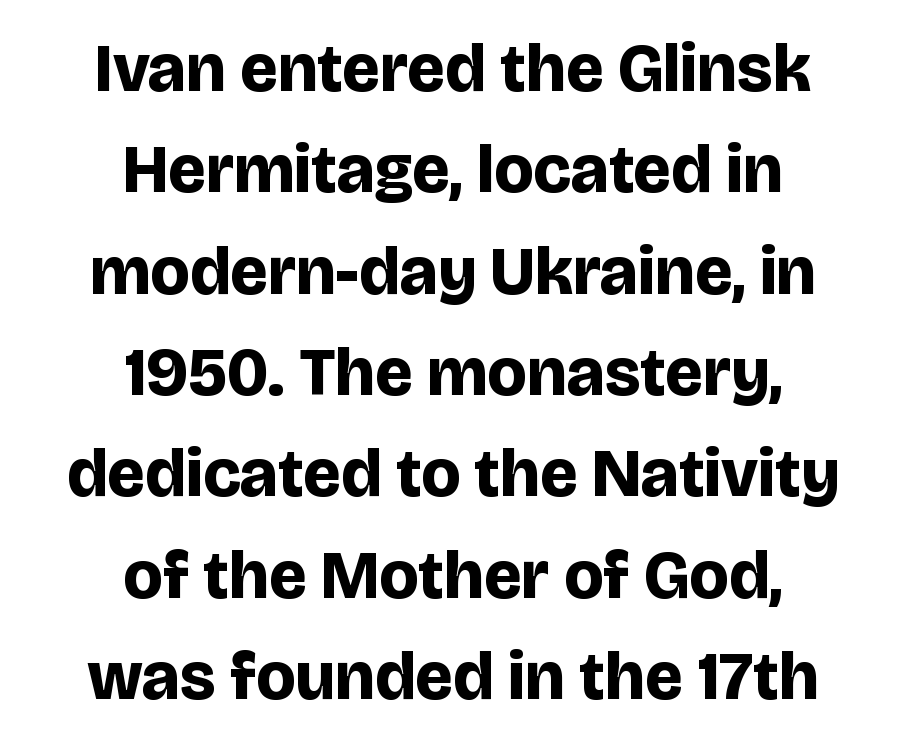
{"serif": "no", "italic": "no", "bold": "yes", "weight": "bold", "width": "normal", "stroke_contrast": "low", "x_height": "large", "monospaced": "no", "underline": "no", "align": "center", "line_spacing": "normal", "line_spacing_ratio": 1.49, "letter_spacing": "normal", "letter_spacing_em": 0.0, "glyph_px": 68}
